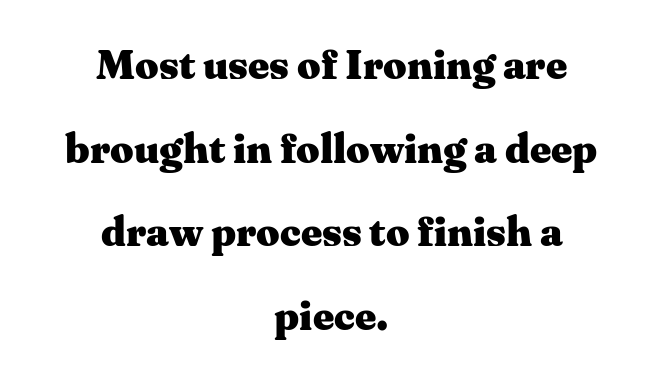
Any mark beneath the type? The region is blank. A typesetter would call this zero additional tracking. The text block is weighted toward neither margin, spreading evenly from the middle. What's the leading like? Stretched, with rows far apart. Students, this is bold: see how much ink each stroke carries. These lines are rendered in a variable-pitch font.
